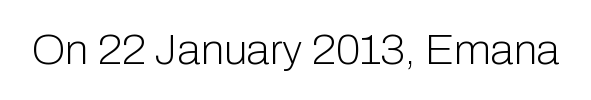
Q: Is the text bold? A: No.
Q: Is the text italic (slanted)? A: No, it is upright.
Q: Is the typeface a serif or a sans-serif typeface? A: Sans-serif.
Q: Is the text underlined? A: No.
Q: Is the spacing between letters normal or unusually wide? A: Normal.
Q: Width (condensed, normal, or wide)? A: Normal.
Q: Stroke contrast? A: Low.
Q: x-height? A: Medium.
Q: Monospaced? A: No.
